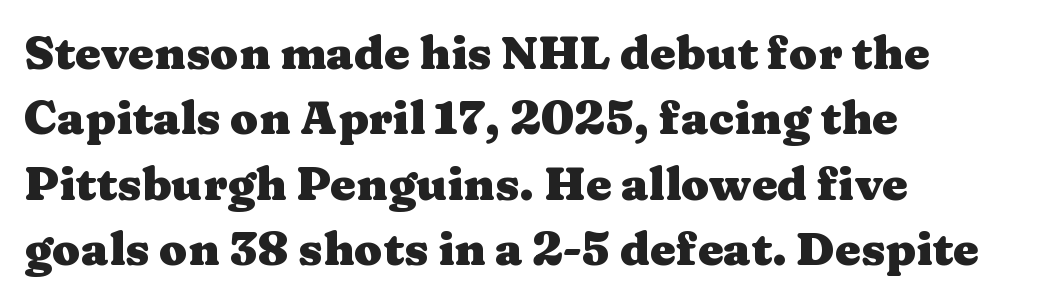
One-word summary of the alignment: left. Honestly, the row spacing looks completely unremarkable. A roman cut, with each character standing at attention. What stands out about the letter spacing? Nothing — it is the standard amount. Plain, unruled lines of type.
